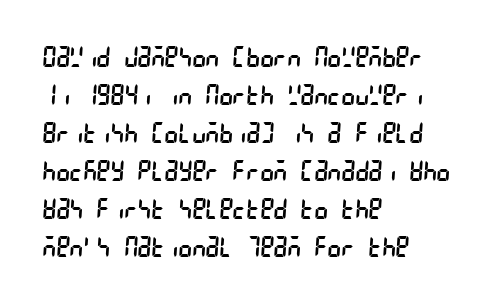
Q: Is the text bold? A: No.
Q: Is the typeface a serif or a sans-serif typeface? A: Sans-serif.
Q: Is the text underlined? A: No.
Q: How is the paragraph aligned? A: Left-aligned.
Q: Is the spacing between letters normal or unusually wide? A: Normal.
Q: Is the spacing between lines tight, normal or loose? A: Normal.
Q: Width (condensed, normal, or wide)? A: Condensed.
Q: Stroke contrast? A: Low.
Q: x-height? A: Large.
